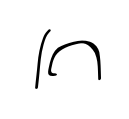
{"serif": "no", "bold": "no", "weight": "light", "width": "normal", "stroke_contrast": "low", "x_height": "large", "monospaced": "no", "underline": "no", "letter_spacing": "normal", "letter_spacing_em": 0.0, "glyph_px": 76}
